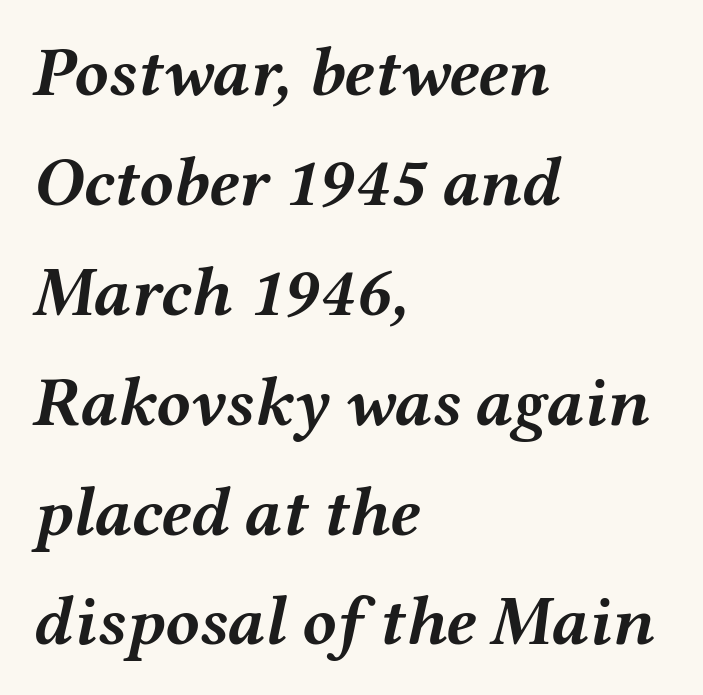
The image shows 70 px semibold, wide type, italic (leaning right); set left-aligned, normal line spacing (1.57x), normal letter spacing, not underlined; medium stroke contrast and a medium x-height.
